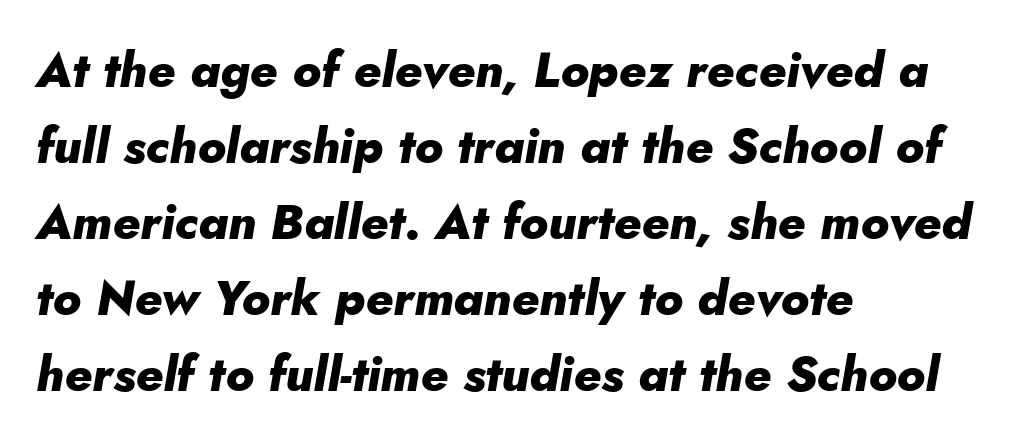
{"italic": "yes", "lean": "right", "slant_degrees": 10, "bold": "yes", "weight": "heavy", "width": "normal", "stroke_contrast": "low", "x_height": "small", "monospaced": "no", "underline": "no", "align": "left", "line_spacing": "normal", "line_spacing_ratio": 1.55, "letter_spacing": "normal", "letter_spacing_em": 0.0, "glyph_px": 49}
